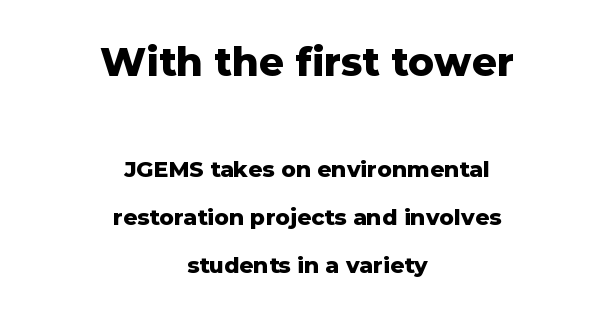
{"serif": "no", "italic": "no", "bold": "yes", "weight": "heavy", "width": "normal", "stroke_contrast": "low", "x_height": "medium", "monospaced": "no", "underline": "no", "align": "center", "line_spacing": "loose", "line_spacing_ratio": 2.19, "letter_spacing": "normal", "letter_spacing_em": 0.0, "larger_block": "first", "size_ratio": 1.77, "glyph_px": 39}
